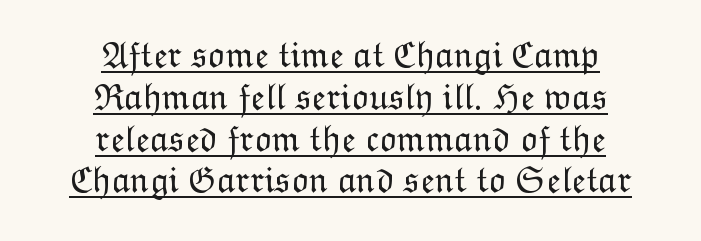
Q: Is the text bold? A: No.
Q: Is the text italic (slanted)? A: No, it is upright.
Q: Is the text underlined? A: Yes.
Q: How is the paragraph aligned? A: Centered.
Q: Is the spacing between letters normal or unusually wide? A: Normal.
Q: Is the spacing between lines tight, normal or loose? A: Tight.
Q: Width (condensed, normal, or wide)? A: Normal.
Q: Stroke contrast? A: Low.
Q: x-height? A: Medium.
Q: Monospaced? A: No.
